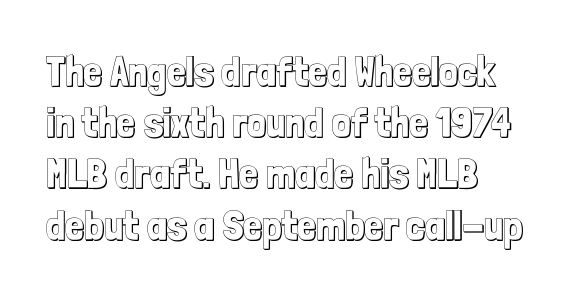
{"italic": "no", "width": "condensed", "x_height": "medium", "monospaced": "no", "underline": "no", "align": "left", "line_spacing_ratio": 1.22, "letter_spacing": "normal", "letter_spacing_em": 0.0, "glyph_px": 42}
